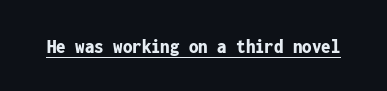
The image shows 21 px bold type, upright; set normal letter spacing, underlined.
